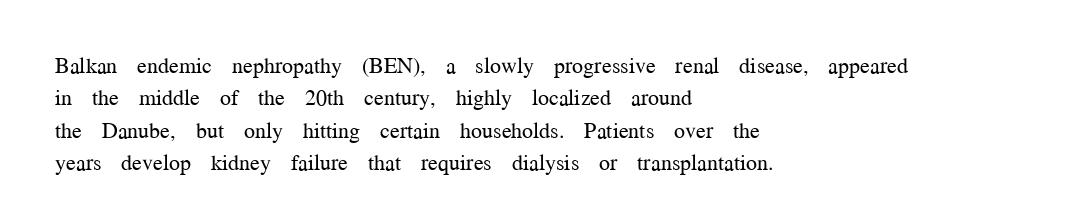
Does extra space separate the letters? No, they use regular spacing. Compared with a typical body face, this is equally light or lighter still. Casual observation: everything's shoved over to the left. This sample keeps an unexceptional amount of space between lines.
